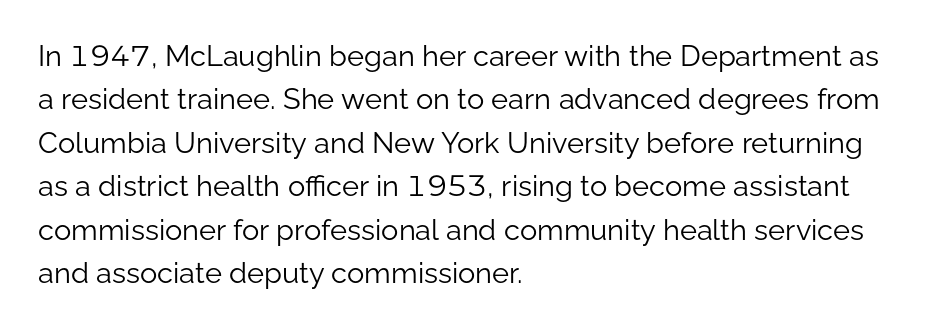
The image shows 29 px light sans-serif type, upright; set left-aligned, normal line spacing (1.5x), normal letter spacing, not underlined; low stroke contrast and a medium x-height.
